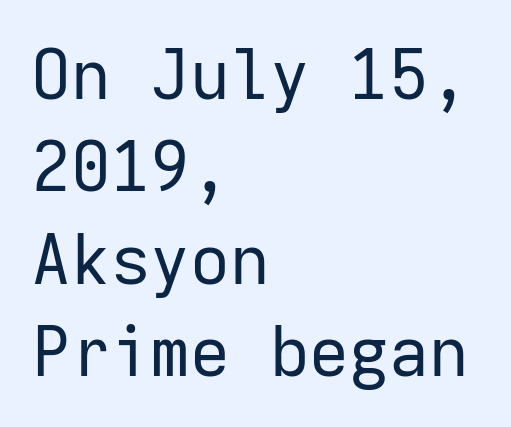
Q: Is the text bold? A: No.
Q: Is the text italic (slanted)? A: No, it is upright.
Q: Is the typeface a serif or a sans-serif typeface? A: Sans-serif.
Q: Is the text underlined? A: No.
Q: How is the paragraph aligned? A: Left-aligned.
Q: Is the spacing between letters normal or unusually wide? A: Normal.
Q: Is the spacing between lines tight, normal or loose? A: Normal.
Q: Width (condensed, normal, or wide)? A: Normal.
Q: Stroke contrast? A: Low.
Q: x-height? A: Medium.
Q: Monospaced? A: Yes.
